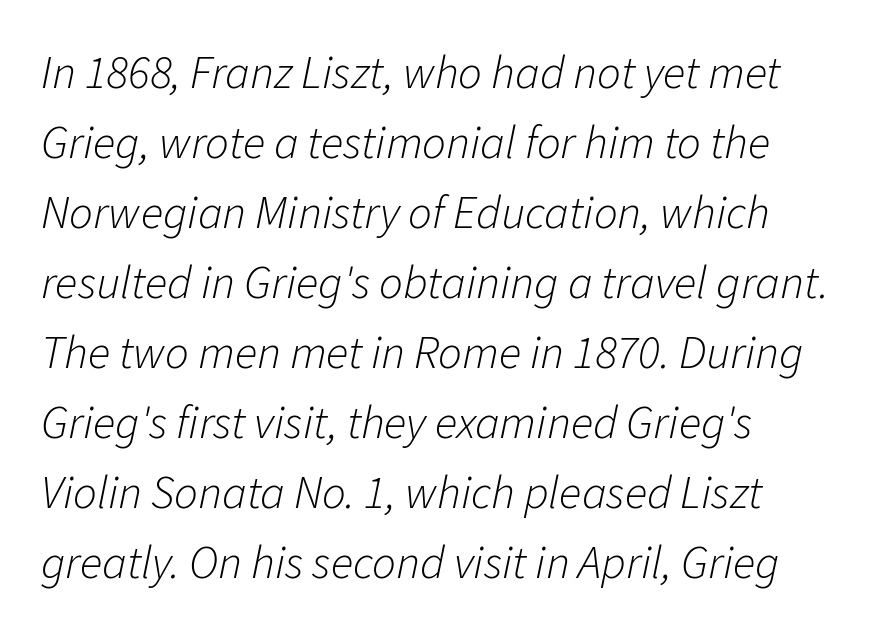
The image shows 47 px light type, italic (leaning right); set left-aligned, normal line spacing (1.49x), normal letter spacing, not underlined; low stroke contrast and a medium x-height.
